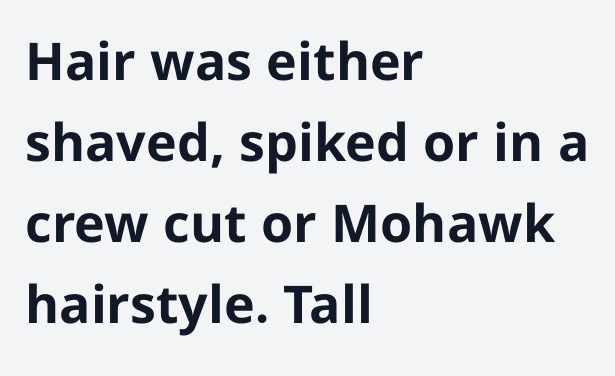
Q: Is the text bold? A: Yes.
Q: Is the text italic (slanted)? A: No, it is upright.
Q: Is the typeface a serif or a sans-serif typeface? A: Sans-serif.
Q: Is the text underlined? A: No.
Q: How is the paragraph aligned? A: Left-aligned.
Q: Is the spacing between letters normal or unusually wide? A: Normal.
Q: Is the spacing between lines tight, normal or loose? A: Normal.
Q: Width (condensed, normal, or wide)? A: Normal.
Q: Stroke contrast? A: Low.
Q: x-height? A: Medium.
Q: Monospaced? A: No.
